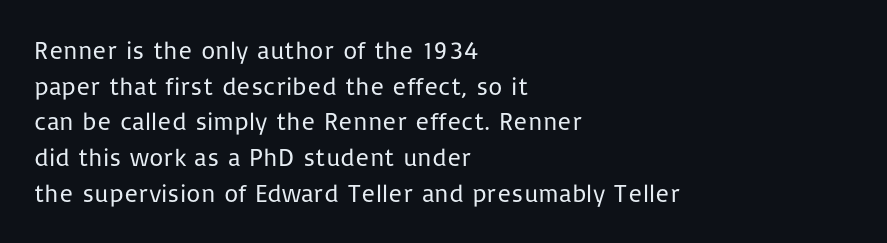
{"italic": "no", "bold": "no", "underline": "no", "align": "left", "line_spacing": "normal", "line_spacing_ratio": 1.43, "letter_spacing": "normal", "letter_spacing_em": 0.0, "glyph_px": 25}
